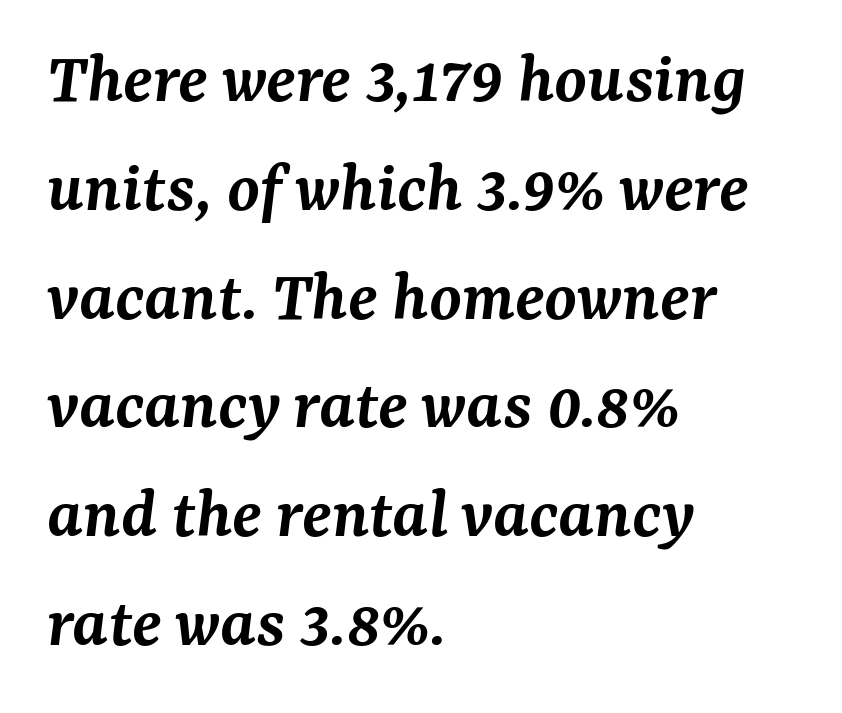
Students, note that the glyphs here touch the page at normal intervals. The setting favours the left margin, as ordinary paragraphs usually do. The typesetting leans somewhat heavy: a semibold. Anything drawn beneath the words? Only blank space. Posture: slanted.
